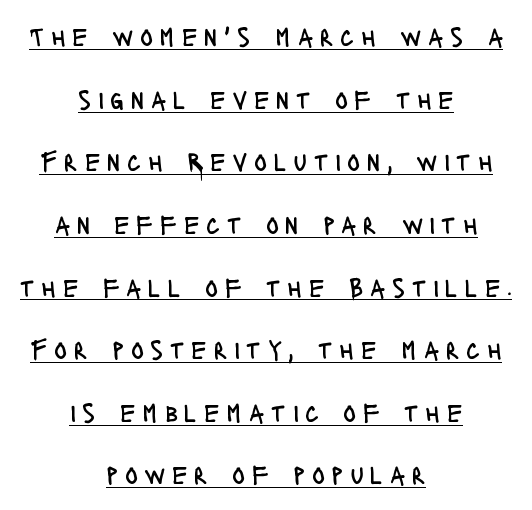
The typeface has the unassuming heft of standard copy or less. When letters stand straight like this, we call the style roman or upright. A typographer would call this underscored text. Short and long lines alike share a common midpoint. The leading is generous, giving the passage an open texture.
